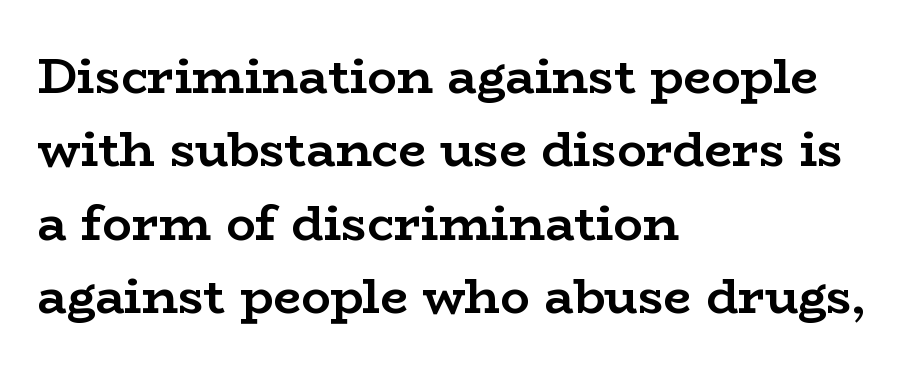
The image shows 49 px semibold, wide serif type, upright; set left-aligned, normal line spacing (1.5x), normal letter spacing, not underlined; low stroke contrast and a medium x-height.
